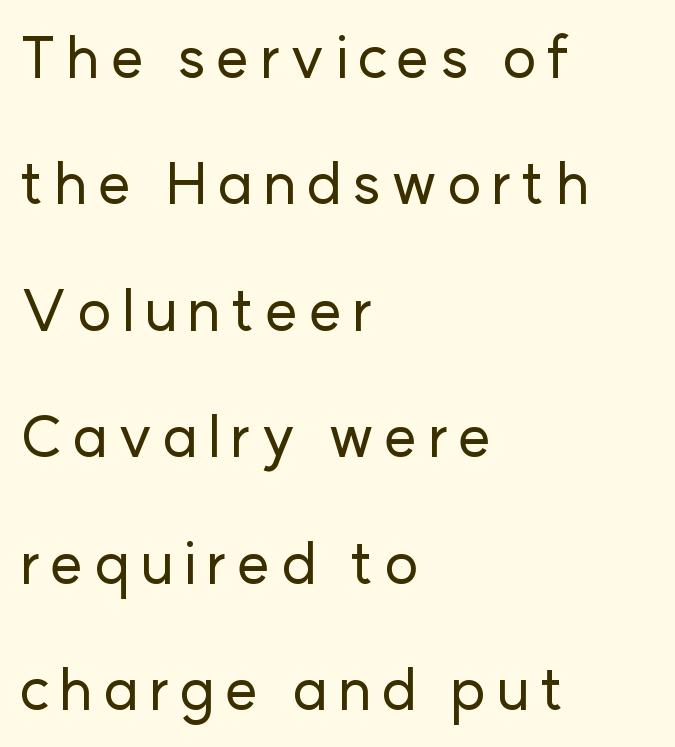
Successive baselines arrive slowly, with a big drop between each. Type style note: lacks serifs. A typesetter would call this proportional, since set widths differ per character. The letters stand upright; this is a roman face. Compared with a centered layout, this one pins lines to the left instead. Nobody drew a line under any word here.
